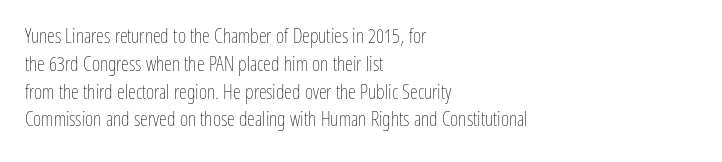
Q: Is the text bold? A: No.
Q: Is the text italic (slanted)? A: No, it is upright.
Q: Is the text underlined? A: No.
Q: How is the paragraph aligned? A: Left-aligned.
Q: Is the spacing between letters normal or unusually wide? A: Normal.
Q: Is the spacing between lines tight, normal or loose? A: Normal.
